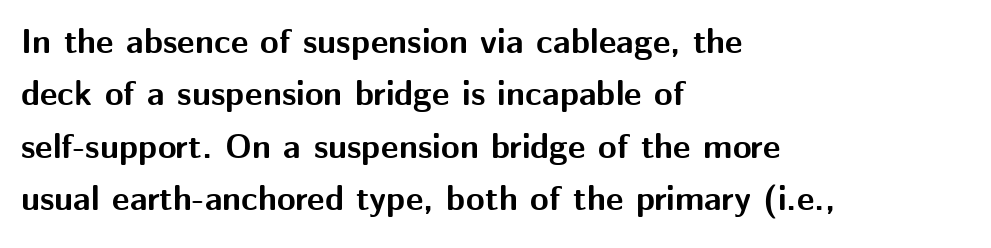
{"serif": "no", "italic": "no", "bold": "yes", "weight": "bold", "width": "normal", "stroke_contrast": "medium", "x_height": "medium", "monospaced": "no", "underline": "no", "align": "left", "line_spacing": "normal", "line_spacing_ratio": 1.54, "letter_spacing": "normal", "letter_spacing_em": 0.0, "glyph_px": 34}
